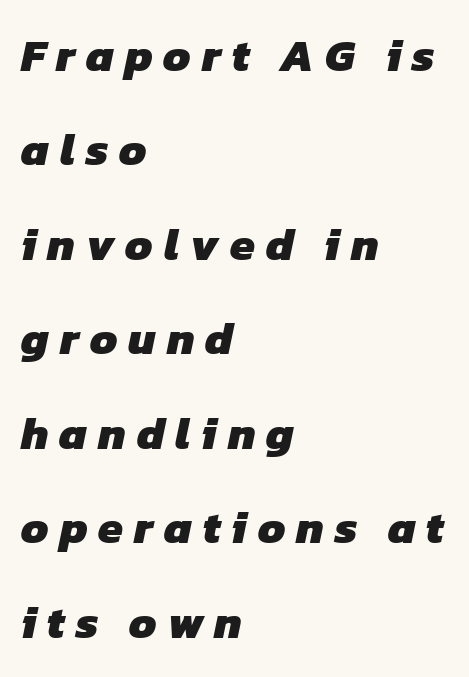
Q: Is the text bold? A: Yes.
Q: Is the typeface a serif or a sans-serif typeface? A: Sans-serif.
Q: Is the text underlined? A: No.
Q: How is the paragraph aligned? A: Left-aligned.
Q: Is the spacing between letters normal or unusually wide? A: Unusually wide.
Q: Is the spacing between lines tight, normal or loose? A: Loose.
Q: Width (condensed, normal, or wide)? A: Normal.
Q: Stroke contrast? A: Low.
Q: x-height? A: Medium.
Q: Monospaced? A: No.
